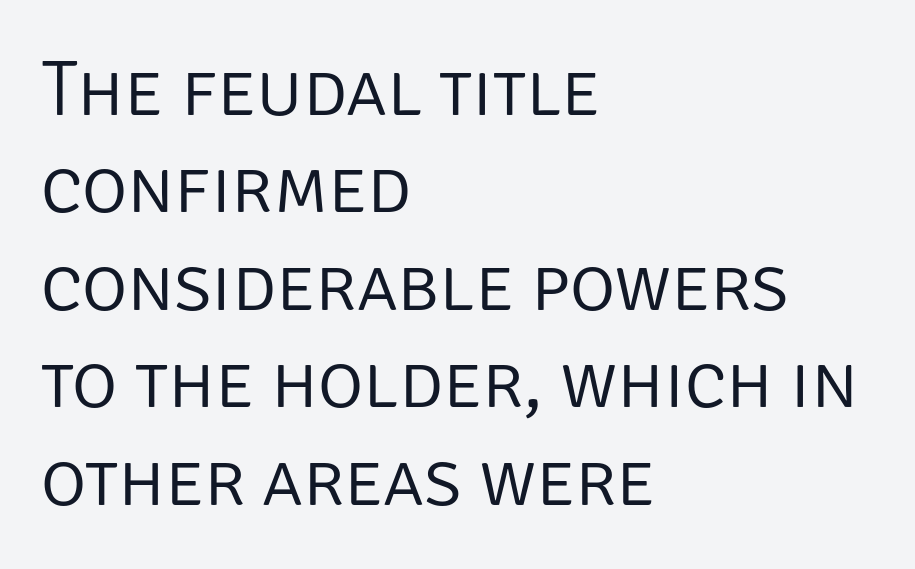
The image shows 78 px light sans-serif type, upright; set left-aligned, normal line spacing (1.25x), normal letter spacing, not underlined; low stroke contrast and a large x-height.
